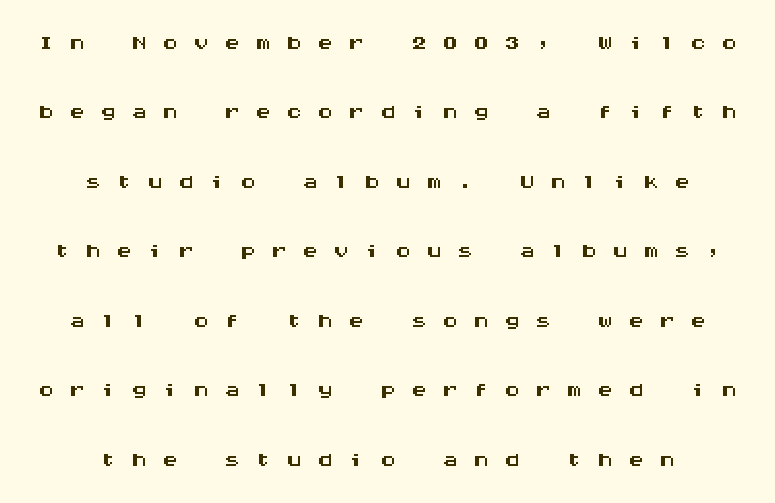
The letters march in equal steps, a hallmark of fixed-pitch type. Each row of text sits above clean, open space. This is roman type, the default non-slanted kind. You could only call the tracking loose — the letters float apart.
